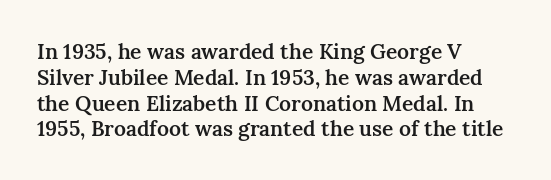
{"italic": "no", "bold": "semi", "underline": "no", "align": "left", "line_spacing_ratio": 1.23, "letter_spacing": "normal", "letter_spacing_em": 0.0, "glyph_px": 21}
